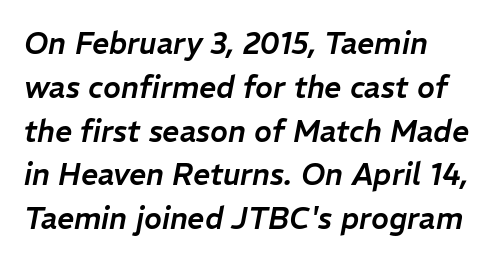
{"italic": "yes", "lean": "right", "slant_degrees": 11, "width": "normal", "stroke_contrast": "low", "x_height": "medium", "monospaced": "no", "underline": "no", "align": "left", "line_spacing": "normal", "line_spacing_ratio": 1.46, "letter_spacing": "normal", "letter_spacing_em": 0.0, "glyph_px": 30}
